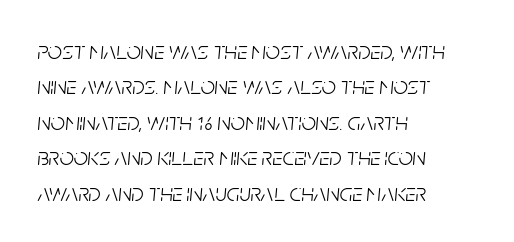
Q: Is the text bold? A: No.
Q: Is the text italic (slanted)? A: Yes, it leans right by about 5 degrees.
Q: Is the text underlined? A: No.
Q: How is the paragraph aligned? A: Left-aligned.
Q: Is the spacing between letters normal or unusually wide? A: Normal.
Q: Is the spacing between lines tight, normal or loose? A: Normal.
